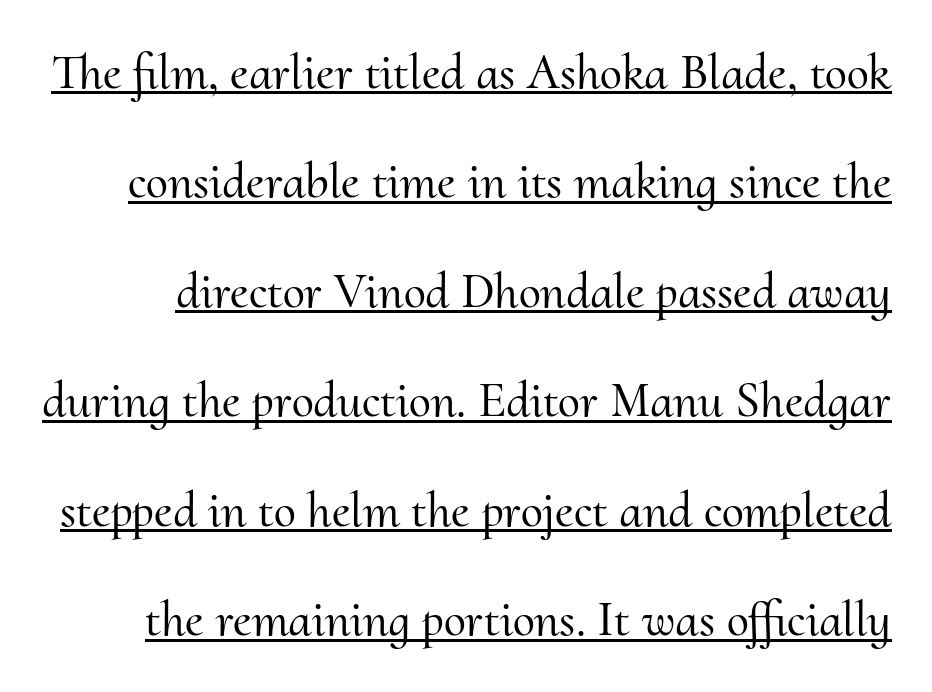
The image shows 50 px serif type, upright; set loose line spacing (2.19x), normal letter spacing, underlined; medium stroke contrast and a small x-height.
